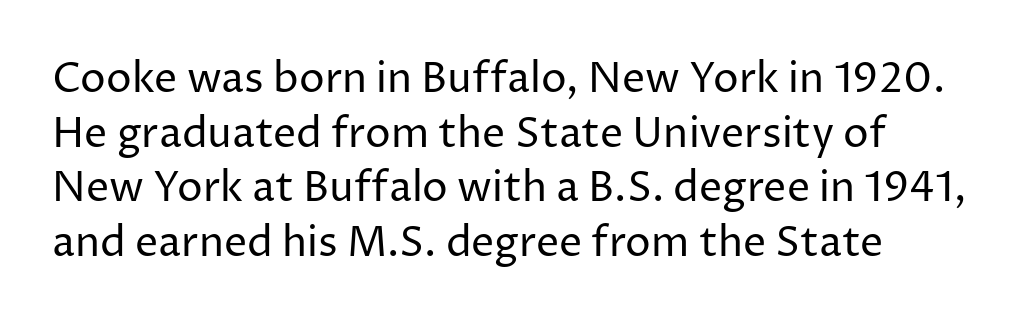
The image shows 41 px regular-weight sans-serif type, upright; set normal line spacing (1.33x), normal letter spacing, not underlined; low stroke contrast and a medium x-height.
